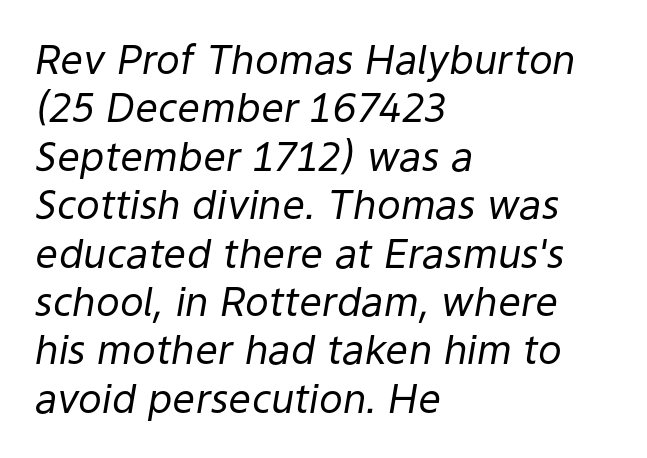
The image shows 40 px regular-weight type, italic (leaning right); set left-aligned, line spacing 1.21x, normal letter spacing, not underlined; low stroke contrast and a medium x-height.
